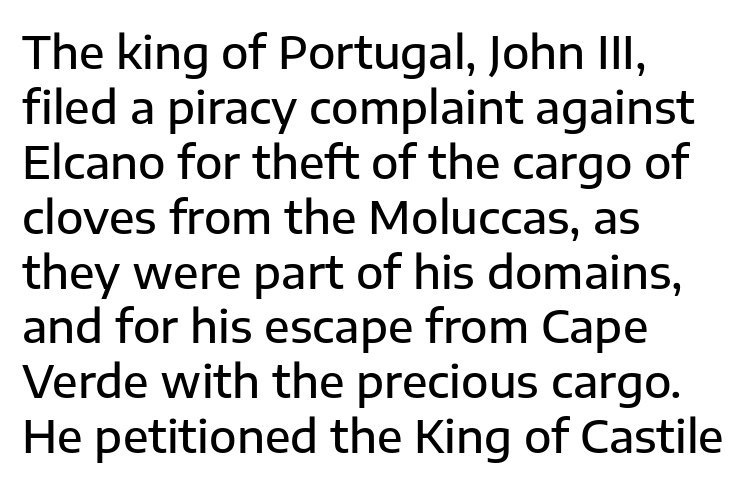
{"serif": "no", "italic": "no", "bold": "semi", "weight": "semibold", "width": "normal", "stroke_contrast": "low", "x_height": "medium", "monospaced": "no", "underline": "no", "align": "left", "line_spacing_ratio": 1.22, "letter_spacing": "normal", "letter_spacing_em": 0.0, "glyph_px": 45}
